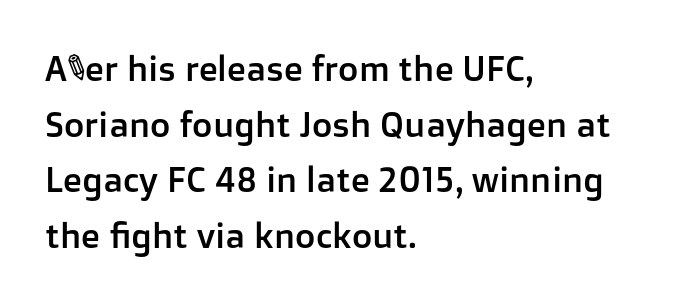
The line-height multiplier appears to be the usual default. The face used here is proportionally spaced, like ordinary book or web type. Students, note that the glyphs here touch the page at normal intervals. This sample is left-justified, so line endings fall wherever the words run out.
